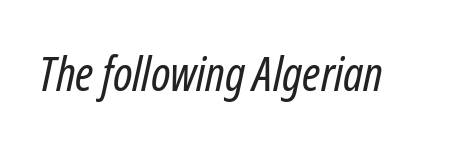
{"italic": "yes", "lean": "right", "slant_degrees": 12, "bold": "no", "weight": "regular", "width": "condensed", "stroke_contrast": "low", "x_height": "medium", "monospaced": "no", "underline": "no", "letter_spacing": "normal", "letter_spacing_em": 0.0, "glyph_px": 48}
